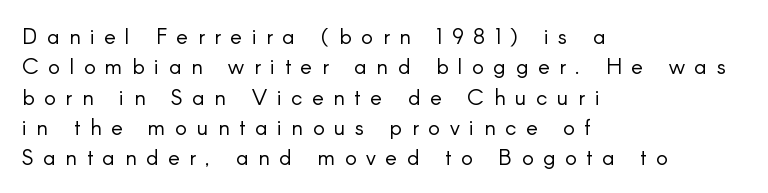
{"italic": "no", "bold": "no", "underline": "no", "align": "left", "line_spacing": "normal", "line_spacing_ratio": 1.38, "letter_spacing": "wide", "letter_spacing_em": 0.44, "glyph_px": 22}
